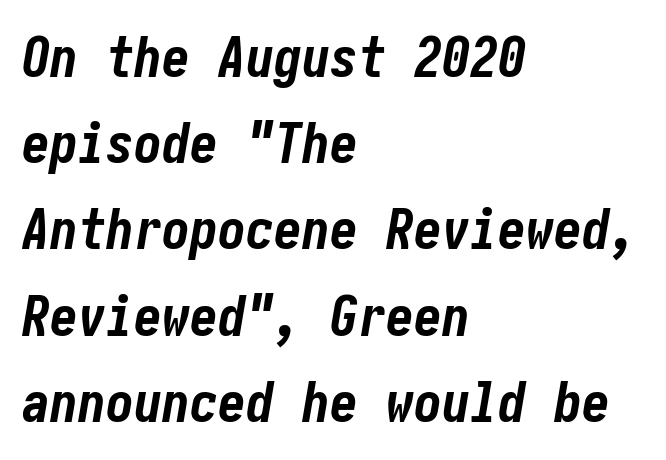
Q: Is the text bold? A: Yes.
Q: Is the text italic (slanted)? A: Yes, it leans right by about 10 degrees.
Q: Is the text underlined? A: No.
Q: How is the paragraph aligned? A: Left-aligned.
Q: Is the spacing between letters normal or unusually wide? A: Normal.
Q: Is the spacing between lines tight, normal or loose? A: Normal.
Q: Width (condensed, normal, or wide)? A: Condensed.
Q: Stroke contrast? A: Low.
Q: x-height? A: Medium.
